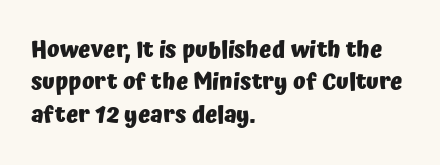
{"italic": "no", "bold": "yes", "underline": "no", "align": "left", "line_spacing": "normal", "line_spacing_ratio": 1.41, "letter_spacing": "normal", "letter_spacing_em": 0.0, "glyph_px": 23}
